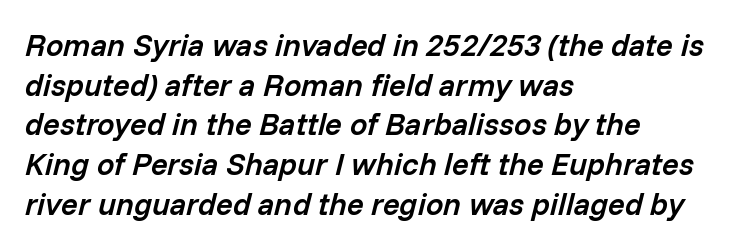
The image shows 31 px semibold type, italic (leaning right); set left-aligned, normal line spacing (1.28x), normal letter spacing, not underlined; low stroke contrast and a medium x-height.
